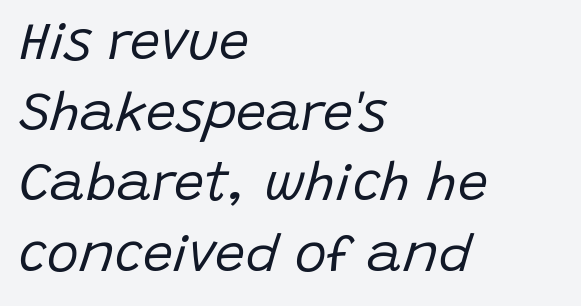
The image shows 54 px regular-weight type, italic (leaning right); set left-aligned, normal line spacing (1.31x), normal letter spacing, not underlined; low stroke contrast and a large x-height.
